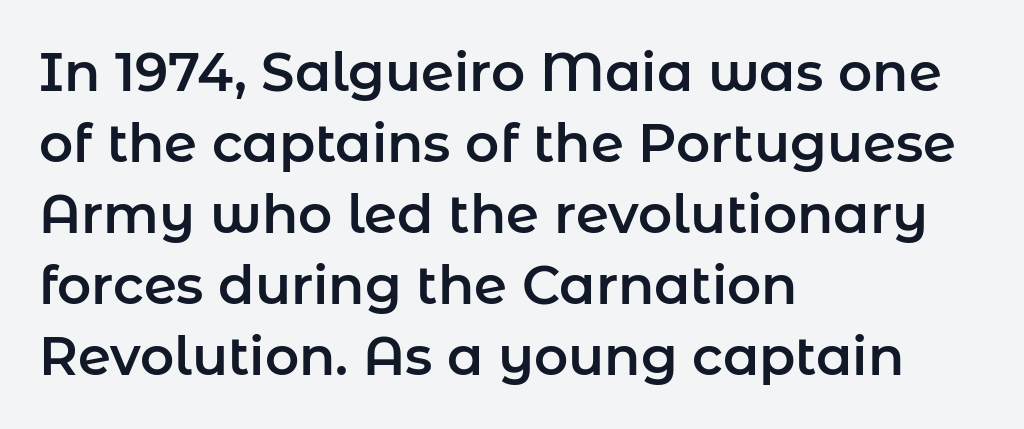
Q: Is the text italic (slanted)? A: No, it is upright.
Q: Is the typeface a serif or a sans-serif typeface? A: Sans-serif.
Q: Is the text underlined? A: No.
Q: How is the paragraph aligned? A: Left-aligned.
Q: Is the spacing between letters normal or unusually wide? A: Normal.
Q: Is the spacing between lines tight, normal or loose? A: Normal.
Q: Width (condensed, normal, or wide)? A: Normal.
Q: Stroke contrast? A: Low.
Q: x-height? A: Medium.
Q: Monospaced? A: No.
